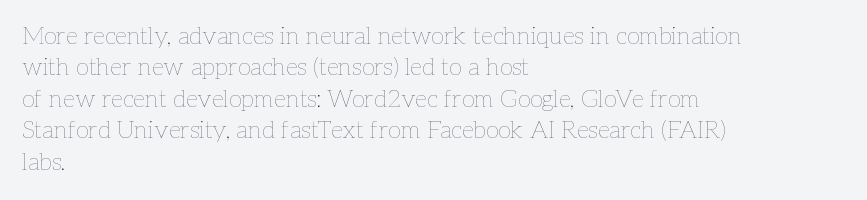
Q: Is the text bold? A: No.
Q: Is the text italic (slanted)? A: No, it is upright.
Q: Is the text underlined? A: No.
Q: How is the paragraph aligned? A: Left-aligned.
Q: Is the spacing between letters normal or unusually wide? A: Normal.
Q: Is the spacing between lines tight, normal or loose? A: Normal.
